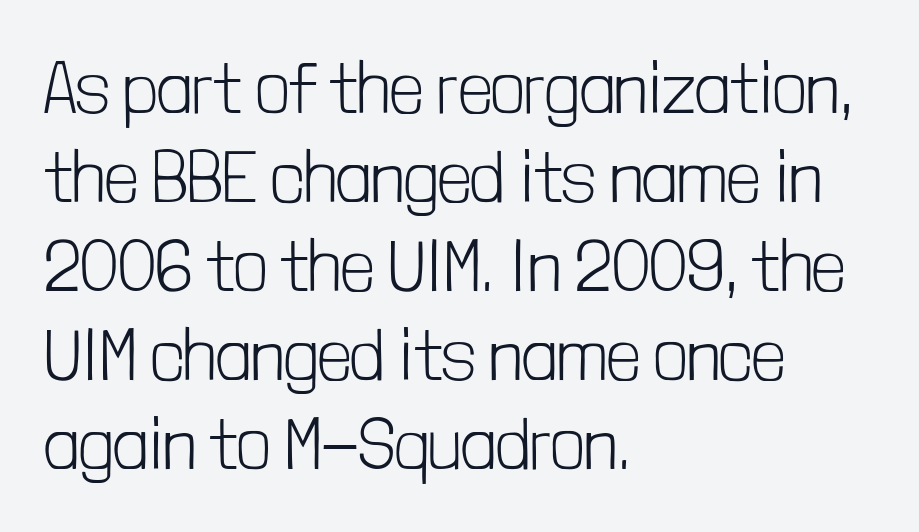
The image shows 73 px light, condensed sans-serif type, upright; set left-aligned, line spacing 1.22x, normal letter spacing, not underlined; low stroke contrast and a medium x-height.
